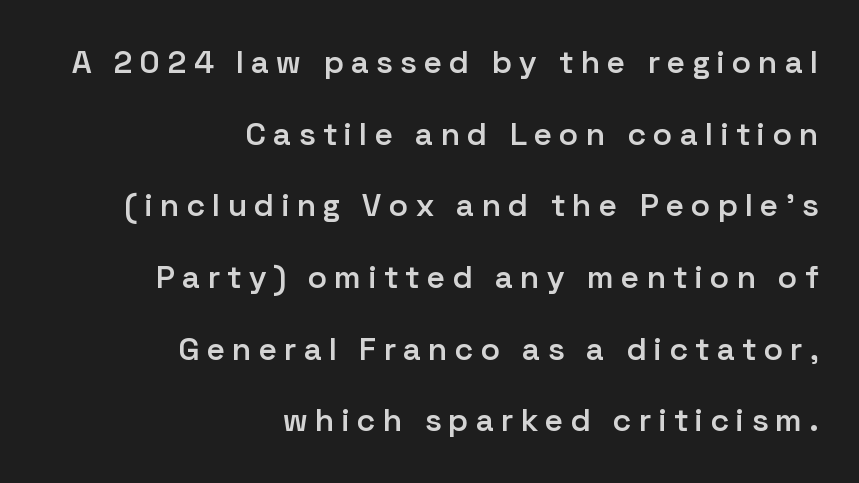
Q: Is the text bold? A: Semi-bold.
Q: Is the text italic (slanted)? A: No, it is upright.
Q: Is the typeface a serif or a sans-serif typeface? A: Sans-serif.
Q: Is the text underlined? A: No.
Q: How is the paragraph aligned? A: Right-aligned.
Q: Is the spacing between letters normal or unusually wide? A: Unusually wide.
Q: Is the spacing between lines tight, normal or loose? A: Loose.
Q: Width (condensed, normal, or wide)? A: Normal.
Q: Stroke contrast? A: Low.
Q: x-height? A: Medium.
Q: Monospaced? A: No.
